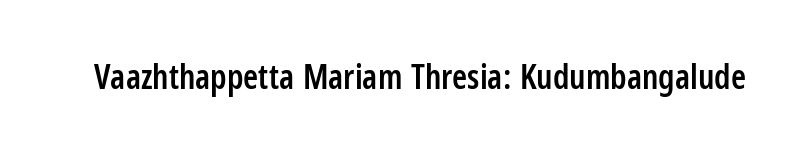
{"serif": "no", "italic": "no", "bold": "semi", "weight": "semibold", "width": "condensed", "stroke_contrast": "low", "x_height": "medium", "monospaced": "no", "underline": "no", "letter_spacing": "normal", "letter_spacing_em": 0.0, "glyph_px": 34}
